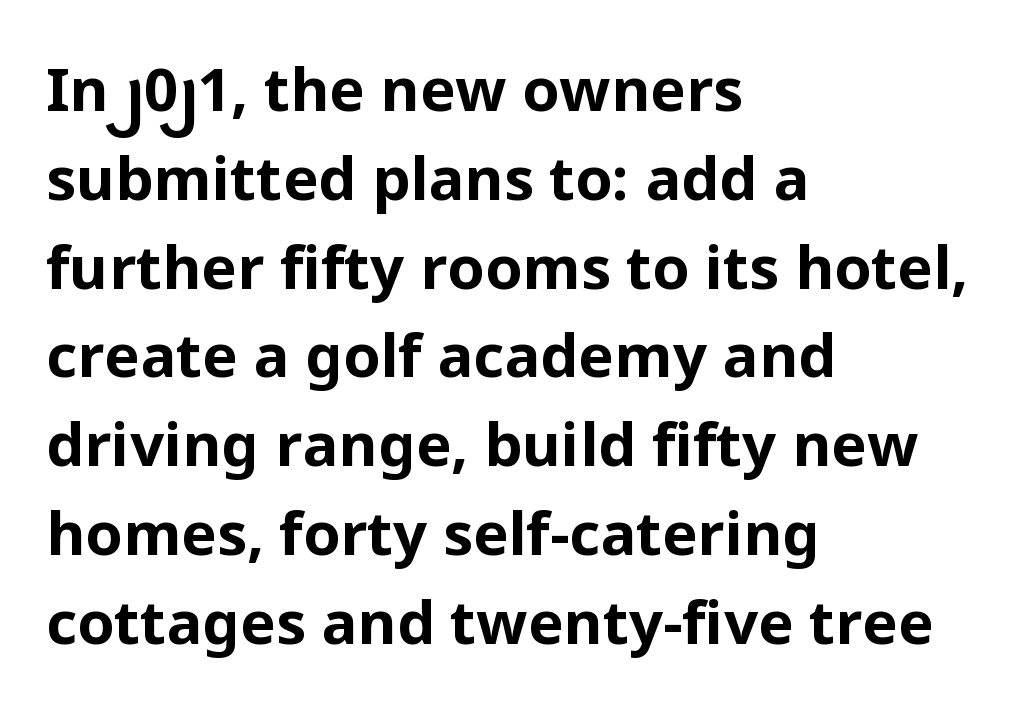
Q: Is the text bold? A: Yes.
Q: Is the text italic (slanted)? A: No, it is upright.
Q: Is the typeface a serif or a sans-serif typeface? A: Sans-serif.
Q: Is the text underlined? A: No.
Q: How is the paragraph aligned? A: Left-aligned.
Q: Is the spacing between letters normal or unusually wide? A: Normal.
Q: Is the spacing between lines tight, normal or loose? A: Normal.
Q: Width (condensed, normal, or wide)? A: Normal.
Q: Stroke contrast? A: Low.
Q: x-height? A: Medium.
Q: Monospaced? A: No.
